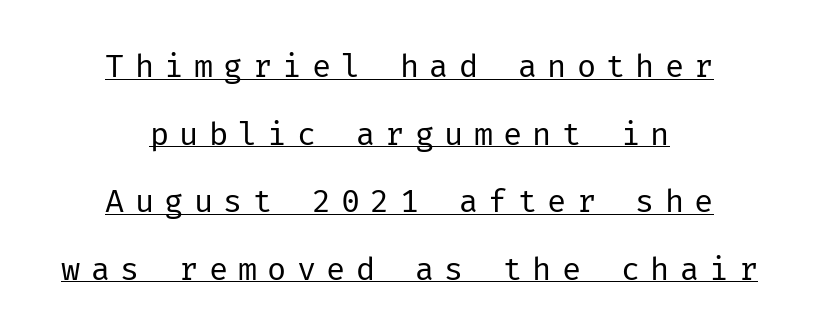
Is the stroke heavy? The answer is a plain regular-or-lighter. Each line is balanced around a shared central axis. Reading down the column, the eye jumps a long way to each next line. Students, observe the line beneath the letters — that is underlining.
